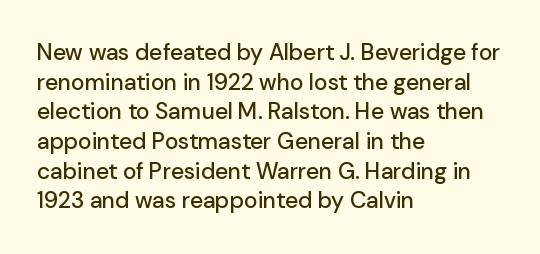
Q: Is the text italic (slanted)? A: No, it is upright.
Q: Is the text underlined? A: No.
Q: How is the paragraph aligned? A: Left-aligned.
Q: Is the spacing between letters normal or unusually wide? A: Normal.
Q: Is the spacing between lines tight, normal or loose? A: Normal.
